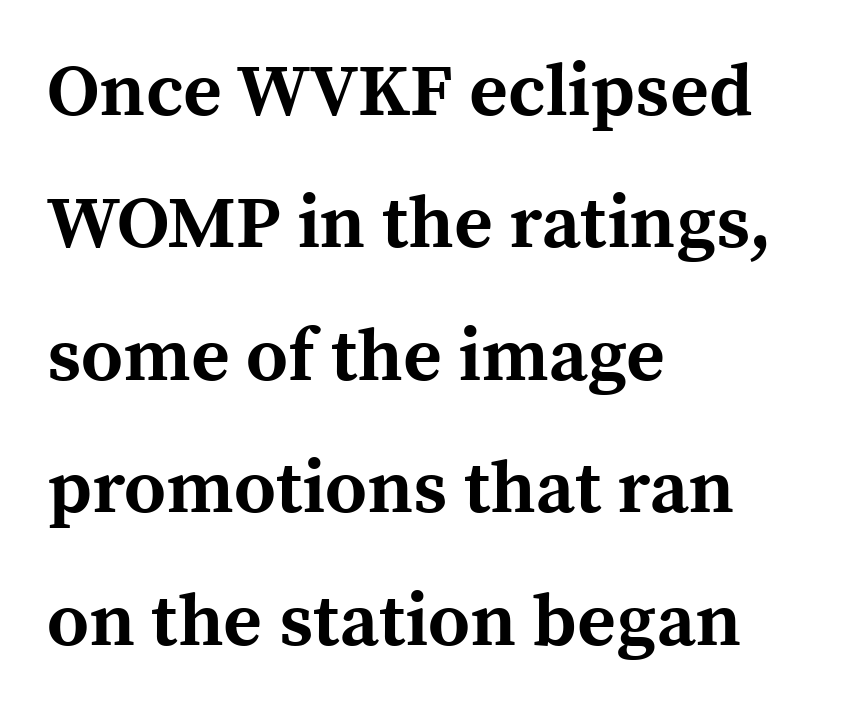
This sample uses an upright cut, with every glyph sitting square on the baseline. Plain, unruled lines of type. This rendering leaves character spacing at its baseline value. Here the designer chose a conventional face with non-uniform glyph widths. These words are printed bold, with thick strokes throughout. Old-style or modern, the face here clearly has serifs.
